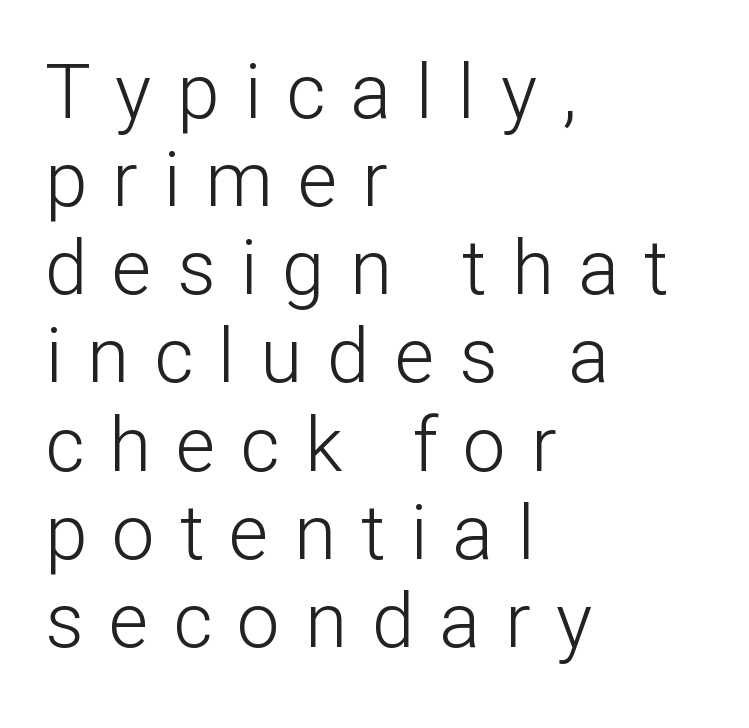
The typesetting does not lean heavy: it is not bold. To sum up the face: it is a sans, with no serifs. Tracking value appears strongly positive — letters spread wide. Posture: vertical.
